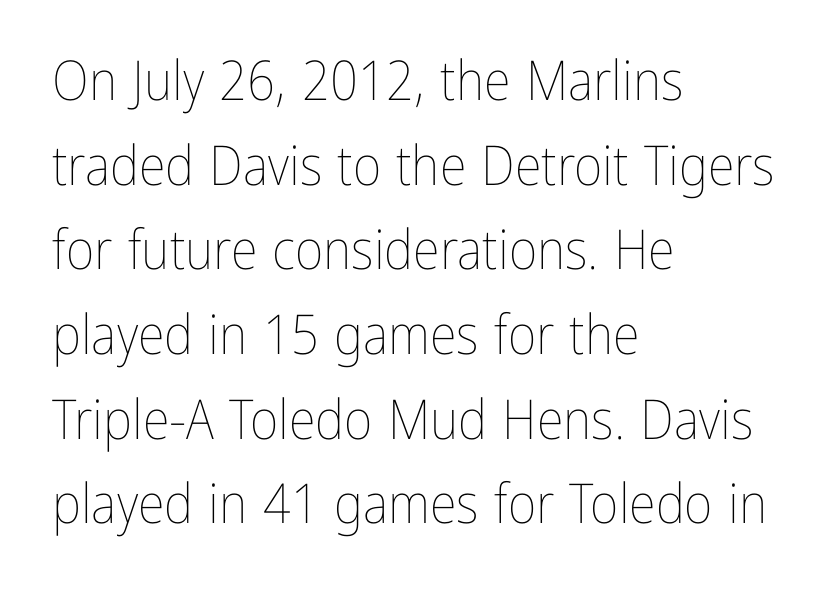
The image shows 55 px thin, condensed type, upright; set left-aligned, normal line spacing (1.54x), normal letter spacing, not underlined; low stroke contrast and a medium x-height.
